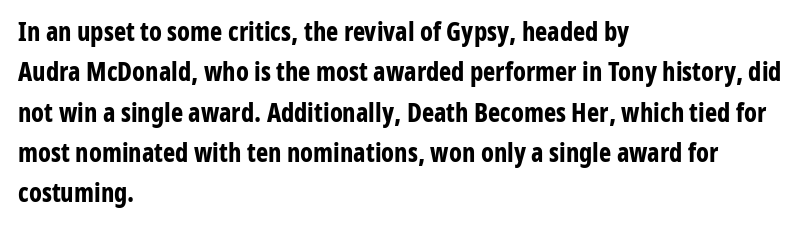
The image shows 26 px bold type, upright; set left-aligned, normal line spacing (1.55x), normal letter spacing, not underlined.
